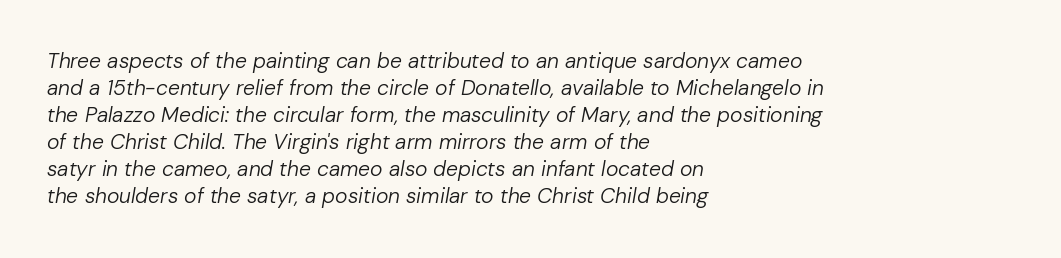
{"italic": "yes", "lean": "right", "slant_degrees": 10, "bold": "no", "underline": "no", "align": "left", "line_spacing": "normal", "line_spacing_ratio": 1.29, "letter_spacing": "normal", "letter_spacing_em": 0.0, "glyph_px": 21}
